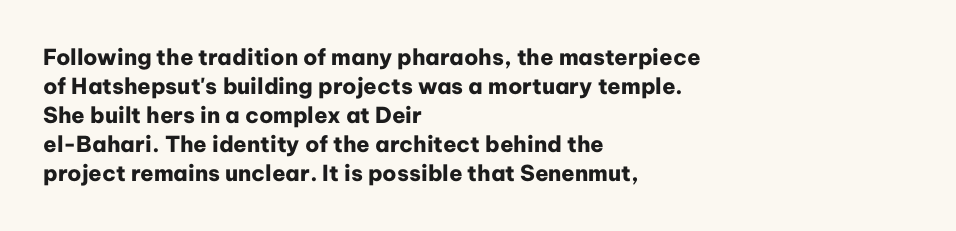
Q: Is the text bold? A: Yes.
Q: Is the text italic (slanted)? A: No, it is upright.
Q: Is the text underlined? A: No.
Q: How is the paragraph aligned? A: Left-aligned.
Q: Is the spacing between letters normal or unusually wide? A: Normal.
Q: Is the spacing between lines tight, normal or loose? A: Normal.
